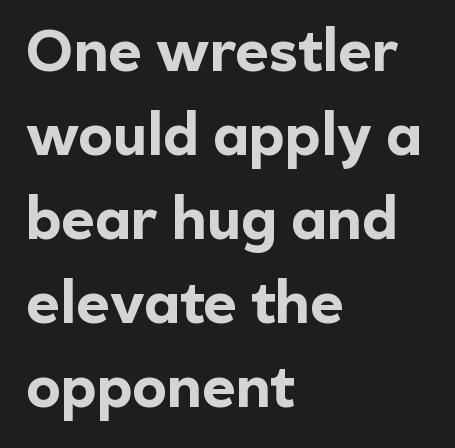
{"serif": "no", "italic": "no", "bold": "yes", "weight": "bold", "width": "normal", "x_height": "medium", "monospaced": "no", "underline": "no", "align": "left", "line_spacing": "normal", "line_spacing_ratio": 1.45, "letter_spacing": "normal", "letter_spacing_em": 0.0, "glyph_px": 58}
